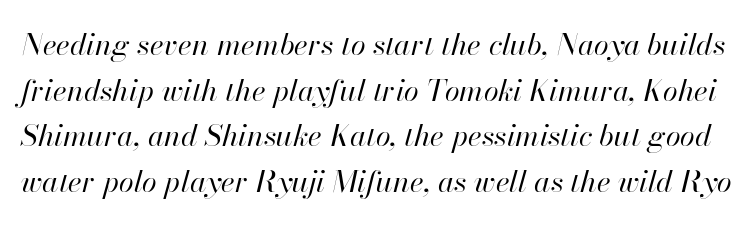
Q: Is the text bold? A: No.
Q: Is the text italic (slanted)? A: Yes, it leans right by about 13 degrees.
Q: Is the text underlined? A: No.
Q: Is the spacing between letters normal or unusually wide? A: Normal.
Q: Is the spacing between lines tight, normal or loose? A: Normal.
Q: Width (condensed, normal, or wide)? A: Normal.
Q: Stroke contrast? A: High.
Q: x-height? A: Small.
Q: Monospaced? A: No.
